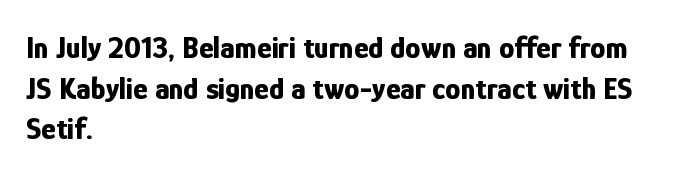
{"serif": "no", "italic": "no", "bold": "yes", "weight": "bold", "width": "condensed", "stroke_contrast": "low", "x_height": "medium", "monospaced": "no", "underline": "no", "align": "left", "line_spacing": "normal", "line_spacing_ratio": 1.31, "letter_spacing": "normal", "letter_spacing_em": 0.0, "glyph_px": 31}
